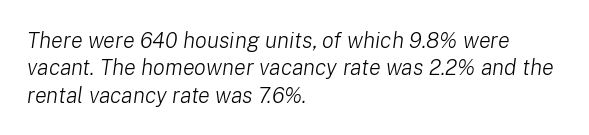
{"italic": "yes", "lean": "right", "slant_degrees": 8, "bold": "no", "underline": "no", "align": "left", "line_spacing_ratio": 1.24, "letter_spacing": "normal", "letter_spacing_em": 0.0, "glyph_px": 22}
